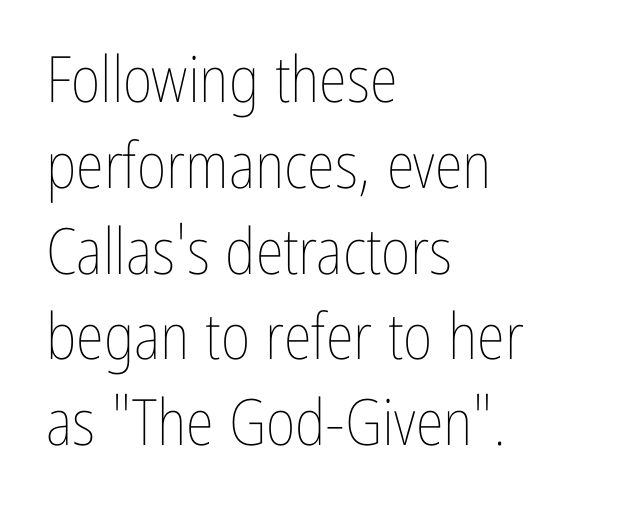
The image shows 64 px thin, condensed type, upright; set left-aligned, normal line spacing (1.34x), normal letter spacing, not underlined; low stroke contrast and a medium x-height.
